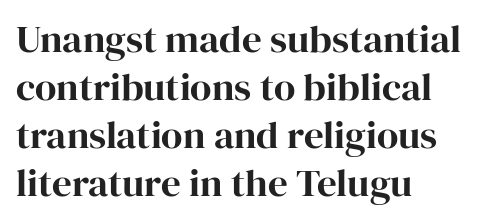
The image shows 39 px serif type, upright; set left-aligned, line spacing 1.23x, normal letter spacing, not underlined; high stroke contrast and a medium x-height.
